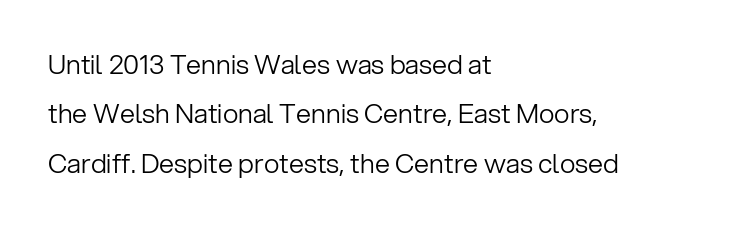
Q: Is the text bold? A: No.
Q: Is the text italic (slanted)? A: No, it is upright.
Q: Is the text underlined? A: No.
Q: How is the paragraph aligned? A: Left-aligned.
Q: Is the spacing between letters normal or unusually wide? A: Normal.
